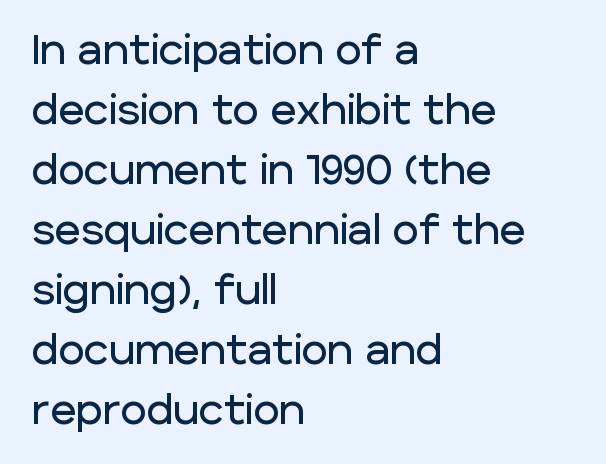
Successive baselines arrive at the customary interval. Inter-character spacing is left at the font's built-in metrics. Every row of glyphs begins at an identical x-position on the left. This is sans-serif lettering, the kind often seen on screens and signage. A roman cut, with each character standing at attention. Honestly, there is no underline to notice here at all.
